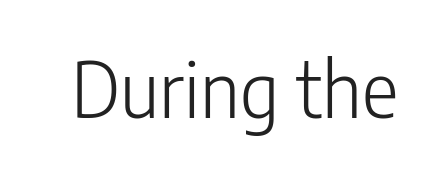
The image shows 77 px light, condensed sans-serif type, upright; set normal letter spacing, not underlined; low stroke contrast and a medium x-height.
